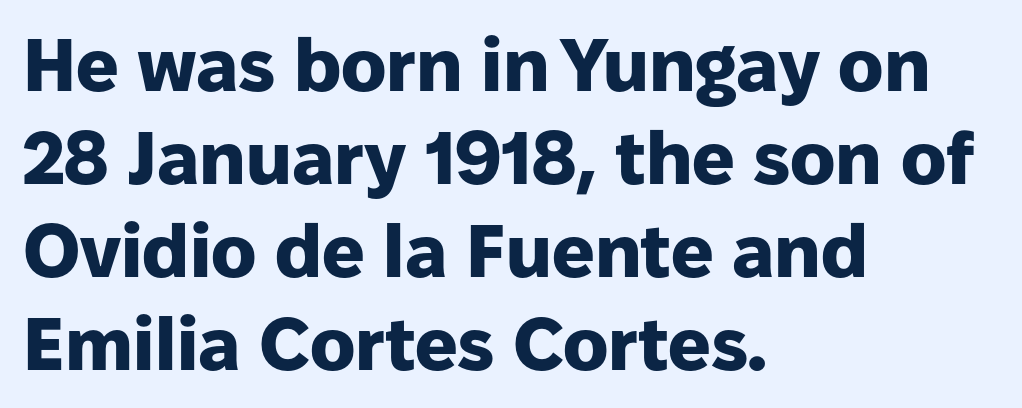
Are there feet on the stems? There aren't — it's a sans. It's the straight-up-and-down kind of type. The typesetting leans heavy: a genuine bold. Rule under the text: the space is simply empty. The rendering keeps characters at their native spacing.
